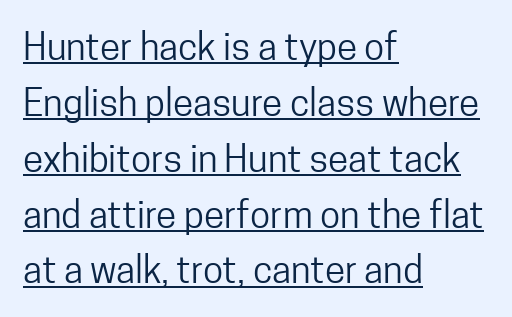
Q: Is the text bold? A: No.
Q: Is the text italic (slanted)? A: No, it is upright.
Q: Is the typeface a serif or a sans-serif typeface? A: Sans-serif.
Q: Is the text underlined? A: Yes.
Q: How is the paragraph aligned? A: Left-aligned.
Q: Is the spacing between letters normal or unusually wide? A: Normal.
Q: Is the spacing between lines tight, normal or loose? A: Normal.
Q: Width (condensed, normal, or wide)? A: Condensed.
Q: Stroke contrast? A: Low.
Q: x-height? A: Medium.
Q: Monospaced? A: No.
